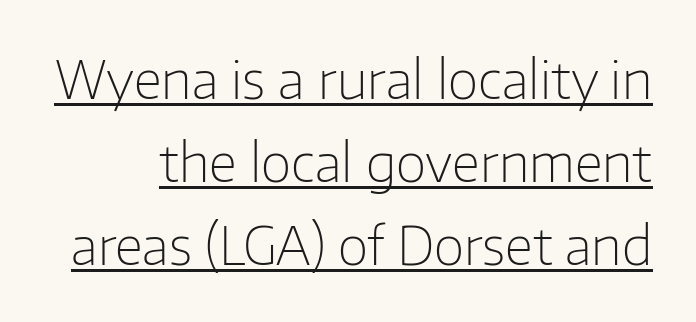
Q: Is the text bold? A: No.
Q: Is the text italic (slanted)? A: No, it is upright.
Q: Is the typeface a serif or a sans-serif typeface? A: Sans-serif.
Q: Is the text underlined? A: Yes.
Q: Is the spacing between letters normal or unusually wide? A: Normal.
Q: Is the spacing between lines tight, normal or loose? A: Normal.
Q: Width (condensed, normal, or wide)? A: Normal.
Q: Stroke contrast? A: Low.
Q: x-height? A: Medium.
Q: Monospaced? A: No.
